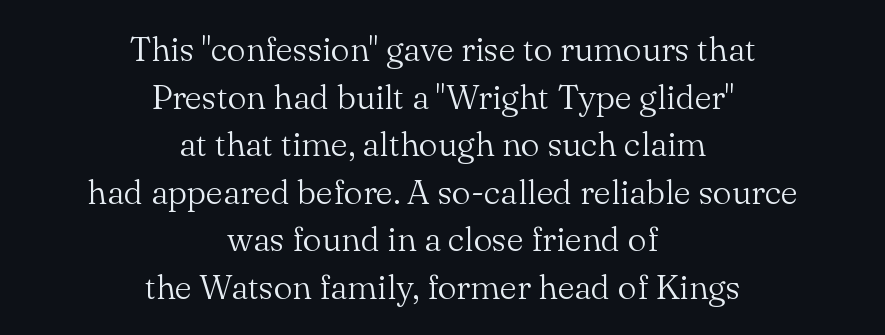
This sample uses plain, unmodified letter spacing. The typesetter chose a symmetrical, centered arrangement here. The designer went with a serif here, giving each stem small feet. A typesetter would call this proportional, since set widths differ per character. No letter is thick-stroked: the sample isn't bold.
